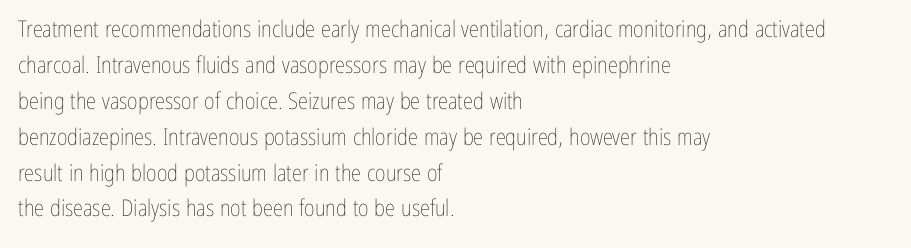
The image shows 23 px text type, upright; set left-aligned, normal line spacing (1.56x), normal letter spacing, not underlined.
